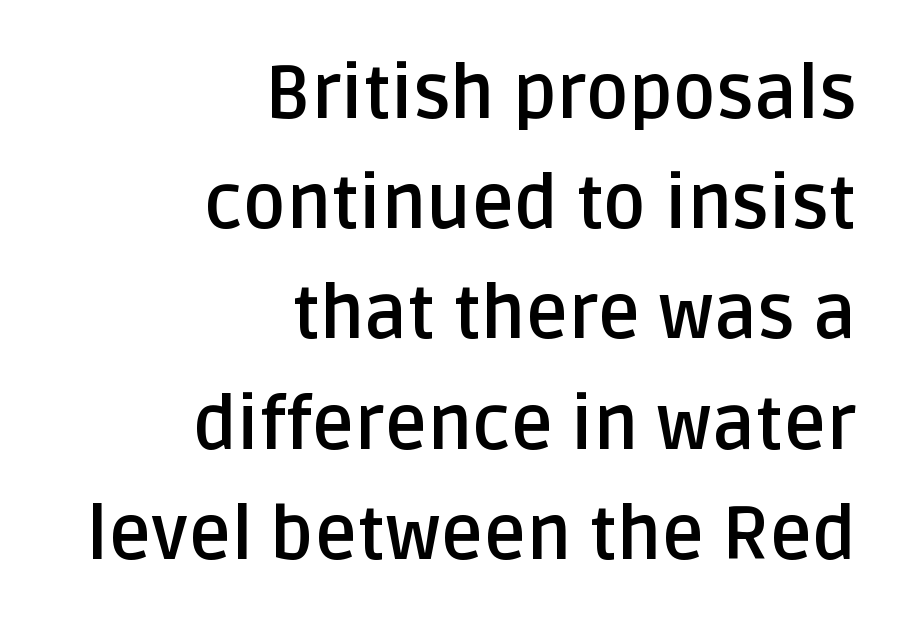
{"serif": "no", "italic": "no", "bold": "yes", "weight": "semibold", "width": "normal", "stroke_contrast": "low", "x_height": "large", "monospaced": "no", "underline": "no", "align": "right", "line_spacing": "normal", "line_spacing_ratio": 1.51, "letter_spacing": "normal", "letter_spacing_em": 0.0, "glyph_px": 73}
